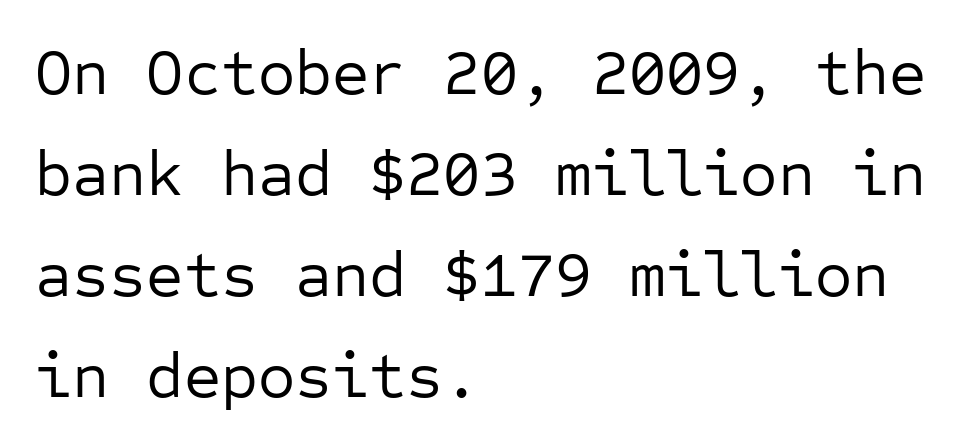
The image shows 64 px regular-weight sans-serif type, upright, monospaced; set left-aligned, normal line spacing (1.58x), normal letter spacing, not underlined; low stroke contrast and a medium x-height.
